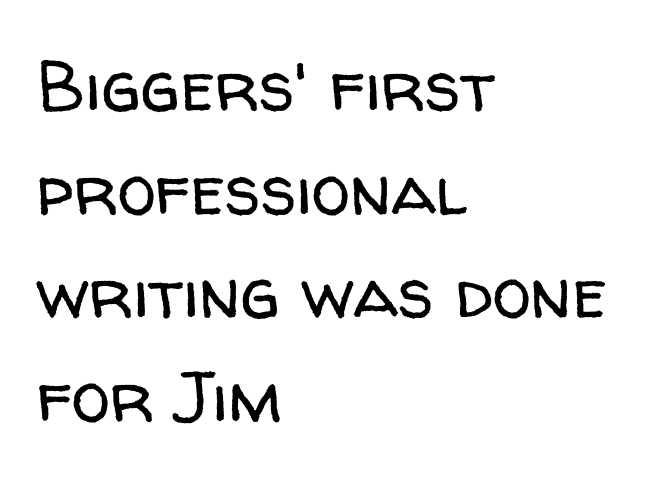
Q: Is the text bold? A: No.
Q: Is the text italic (slanted)? A: No, it is upright.
Q: Is the typeface a serif or a sans-serif typeface? A: Sans-serif.
Q: Is the text underlined? A: No.
Q: How is the paragraph aligned? A: Left-aligned.
Q: Is the spacing between letters normal or unusually wide? A: Normal.
Q: Is the spacing between lines tight, normal or loose? A: Normal.
Q: Width (condensed, normal, or wide)? A: Normal.
Q: Stroke contrast? A: Low.
Q: x-height? A: Medium.
Q: Monospaced? A: No.
